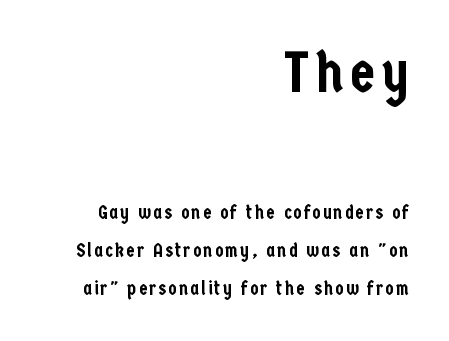
The image shows 57 px condensed sans-serif type, upright; set right-aligned, loose line spacing (2.02x), not underlined; the first (top) block is 3.0x larger; low stroke contrast and a medium x-height.
